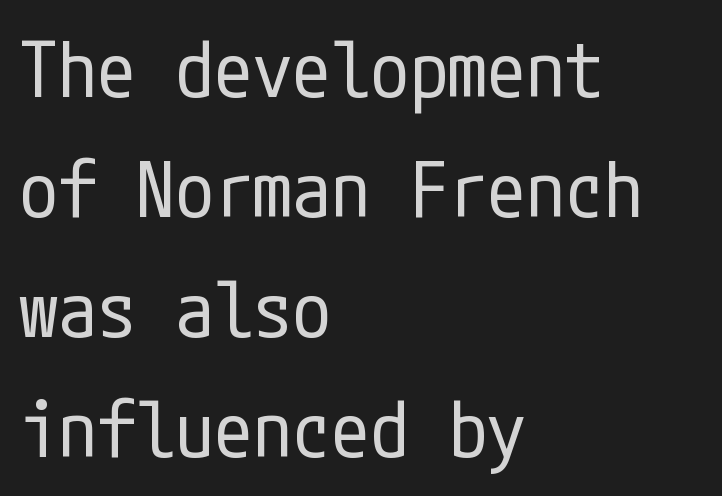
Typeset ragged right — the left edge is the straight one. Unlike a traditional serif, this face leaves its strokes unadorned. The glyphs are unaccompanied by any horizontal stroke below them. Nothing heavy about these letters — not bold at all.
